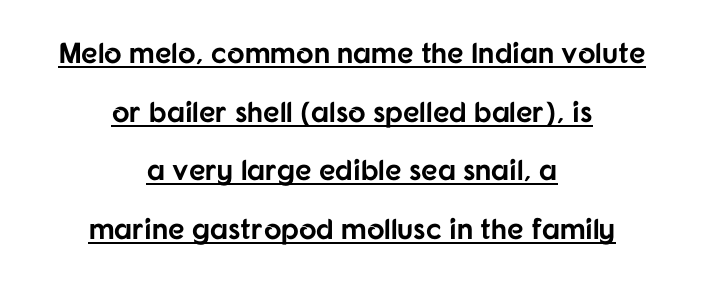
The passage shown stacks its lines with a broad gap. Inter-character spacing is left at the font's built-in metrics. It's the straight-up-and-down kind of type. The lines are quadded center. Is there an underline? Yes — a line sits under the letters.
